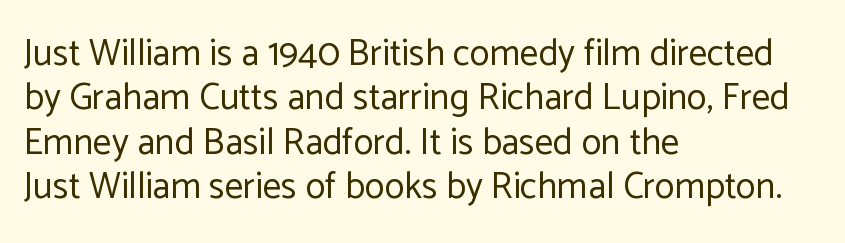
Typeset ragged right — the left edge is the straight one. The letters advance in unequal steps, a hallmark of proportional type. The font sits on the lighter half of the weight spectrum, regular included. Students, note that the glyphs here touch the page at normal intervals. The specimen omits any rule beneath the text block's lines.
